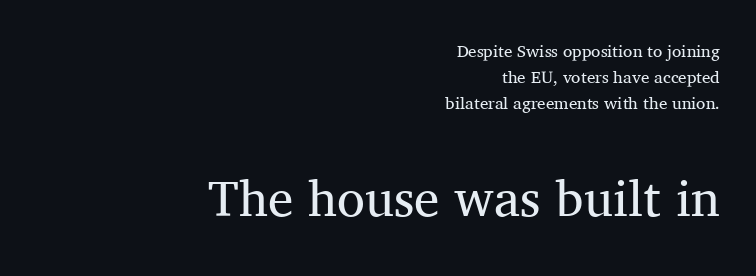
{"serif": "yes", "italic": "no", "bold": "no", "weight": "regular", "width": "normal", "stroke_contrast": "medium", "x_height": "medium", "monospaced": "no", "underline": "no", "align": "right", "line_spacing": "normal", "line_spacing_ratio": 1.52, "letter_spacing": "normal", "letter_spacing_em": 0.0, "larger_block": "second", "size_ratio": 3.0, "glyph_px": 51}
